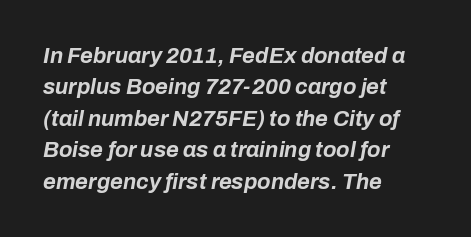
The image shows 22 px bold type, italic (leaning right); set left-aligned, normal line spacing (1.43x), normal letter spacing, not underlined.
